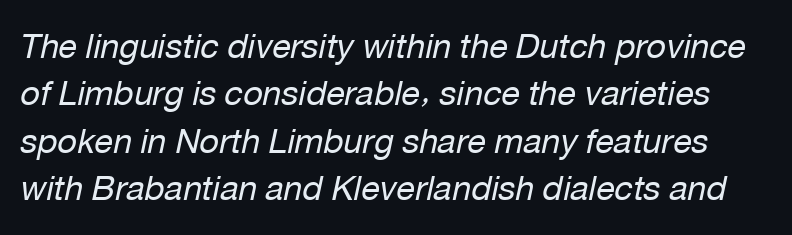
The image shows 34 px regular-weight type, italic (leaning right); set normal line spacing (1.39x), normal letter spacing, not underlined; low stroke contrast and a medium x-height.
